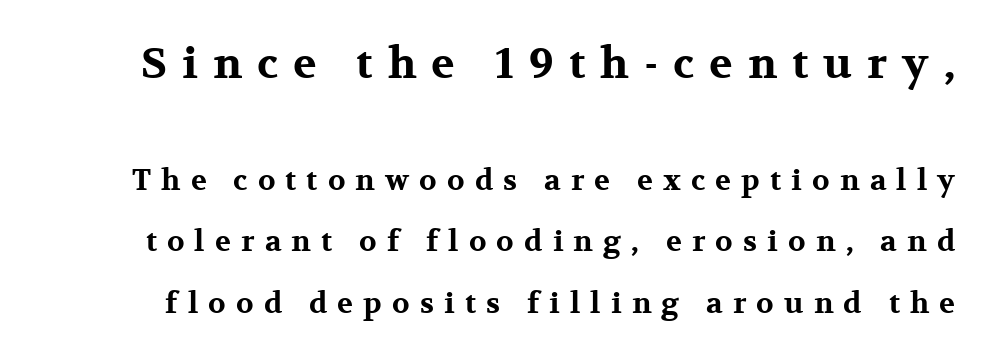
The letters stand upright; this is a roman face. Think of a printed novel: that variable character pitch is what you see here. The leading is generous, giving the passage an open texture. In this sample the first text group is rendered at the bigger scale.
